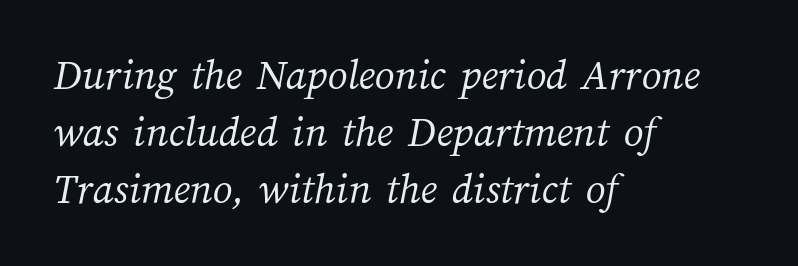
The lines are quadded left. Just letters on the line, the space beneath them empty. What stands out about the letter spacing? Nothing — it is the standard amount. The rendering uses natural spacing where letterforms have individual widths. This is not heavy type; no bold has been used.
